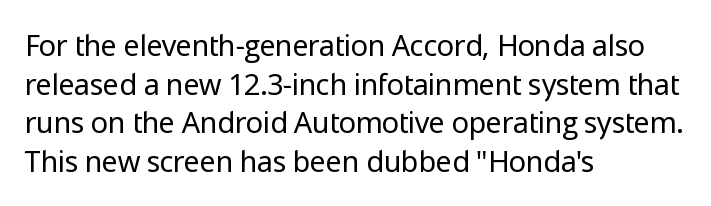
{"serif": "no", "italic": "no", "bold": "no", "weight": "regular", "width": "normal", "stroke_contrast": "low", "x_height": "medium", "monospaced": "no", "underline": "no", "align": "left", "line_spacing": "normal", "line_spacing_ratio": 1.33, "letter_spacing": "normal", "letter_spacing_em": 0.0, "glyph_px": 29}
